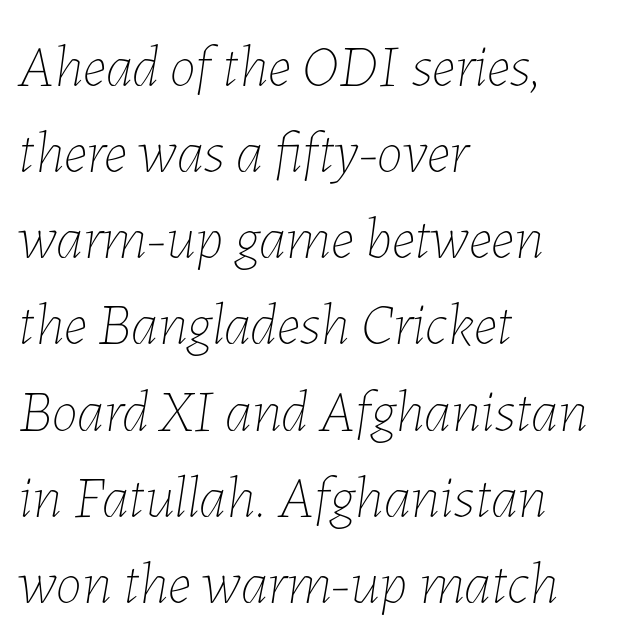
The letters are slanted; this is an italic face. One-word summary of the alignment: left. Just letters on the line, the space beneath them empty. Baseline-to-baseline distance is the conventional proportion of letter height. Note the varied advance widths — an 'i' is clearly narrower than an 'm'. These glyphs show unthickened strokes, regular width or finer.
